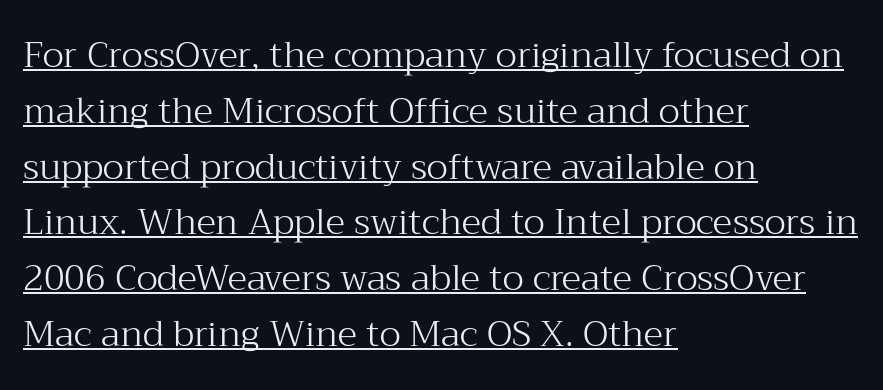
Q: Is the text bold? A: No.
Q: Is the text italic (slanted)? A: No, it is upright.
Q: Is the typeface a serif or a sans-serif typeface? A: Serif.
Q: Is the text underlined? A: Yes.
Q: How is the paragraph aligned? A: Left-aligned.
Q: Is the spacing between letters normal or unusually wide? A: Normal.
Q: Is the spacing between lines tight, normal or loose? A: Normal.
Q: Width (condensed, normal, or wide)? A: Normal.
Q: Stroke contrast? A: Medium.
Q: x-height? A: Medium.
Q: Monospaced? A: No.
